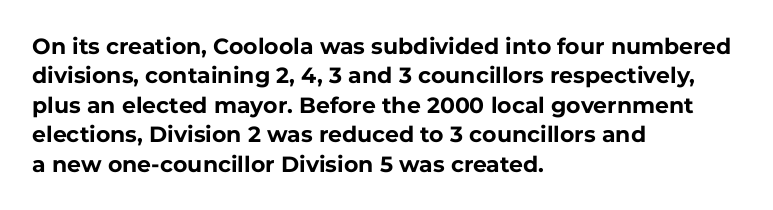
{"italic": "no", "bold": "yes", "underline": "no", "align": "left", "line_spacing": "normal", "line_spacing_ratio": 1.34, "letter_spacing": "normal", "letter_spacing_em": 0.0, "glyph_px": 22}
